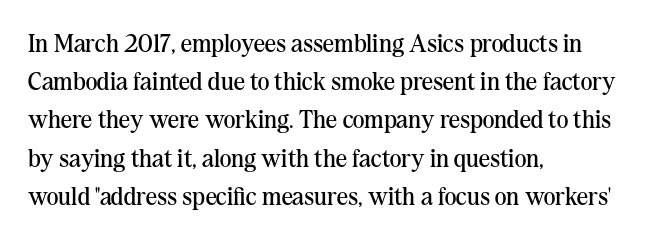
Q: Is the text bold? A: No.
Q: Is the text italic (slanted)? A: No, it is upright.
Q: Is the text underlined? A: No.
Q: How is the paragraph aligned? A: Left-aligned.
Q: Is the spacing between letters normal or unusually wide? A: Normal.
Q: Is the spacing between lines tight, normal or loose? A: Normal.
